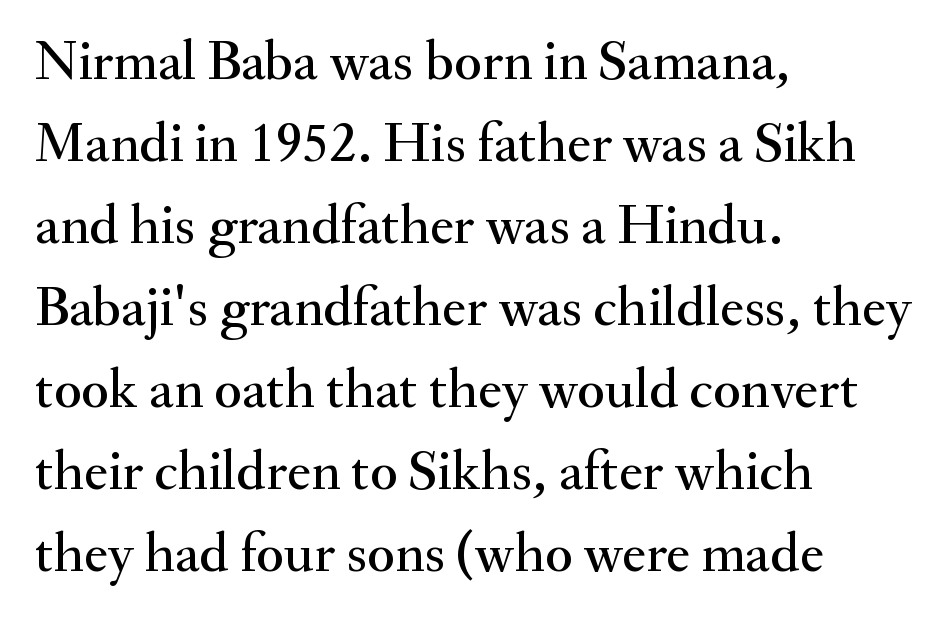
How are the letters spaced? Ordinarily, with no added tracking. The vertical gap from one line to the next is medium. Note the varied advance widths — an 'i' is clearly narrower than an 'm'. Just letters on the line, the space beneath them empty. This sample uses a serif face.
